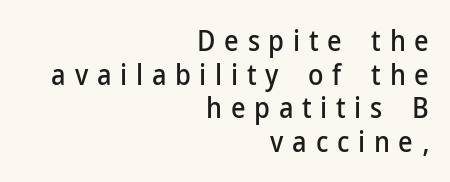
The image shows 28 px sans-serif type, upright; set right-aligned, line spacing 1.2x, unusually wide letter spacing (+0.31 em), not underlined; low stroke contrast and a medium x-height.
